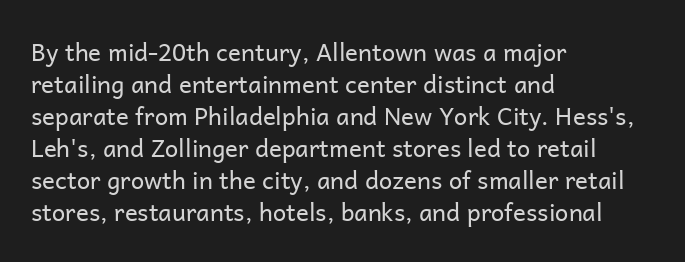
Q: Is the text bold? A: No.
Q: Is the text italic (slanted)? A: No, it is upright.
Q: Is the text underlined? A: No.
Q: How is the paragraph aligned? A: Left-aligned.
Q: Is the spacing between letters normal or unusually wide? A: Normal.
Q: Is the spacing between lines tight, normal or loose? A: Normal.
